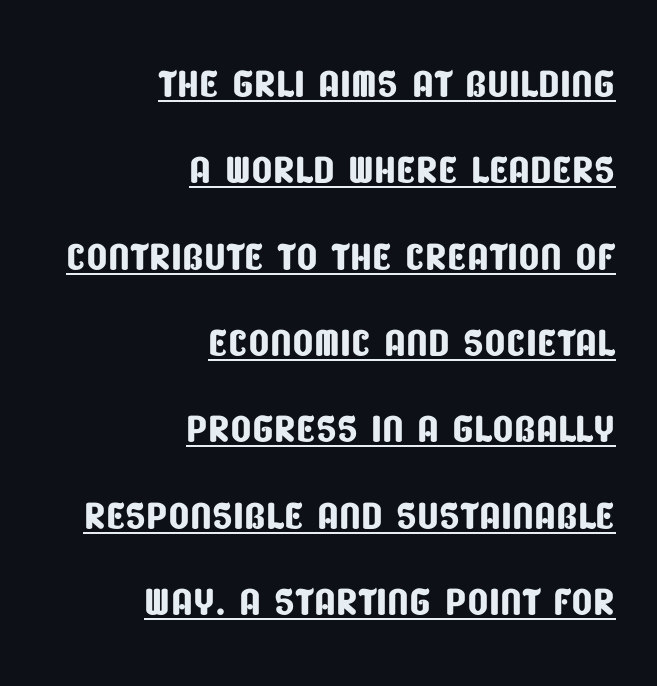
{"serif": "no", "width": "condensed", "stroke_contrast": "low", "x_height": "large", "monospaced": "no", "underline": "yes", "align": "right", "line_spacing": "normal", "line_spacing_ratio": 1.57, "letter_spacing": "normal", "letter_spacing_em": 0.0, "glyph_px": 55}
